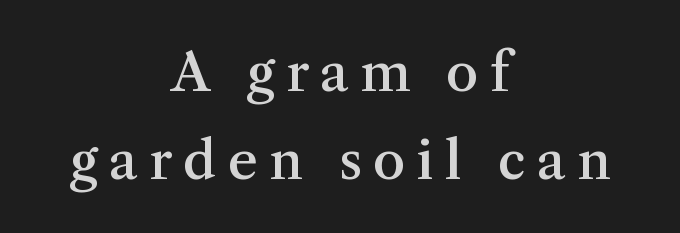
You could not count columns in this text — the font is proportionally spaced. Does the lettering tilt? It doesn't — this is upright. Students, note that the glyphs here are deliberately spaced far apart. This sample is center-justified, so both line endings float freely. This block has exactly the height ordinary leading produces.
